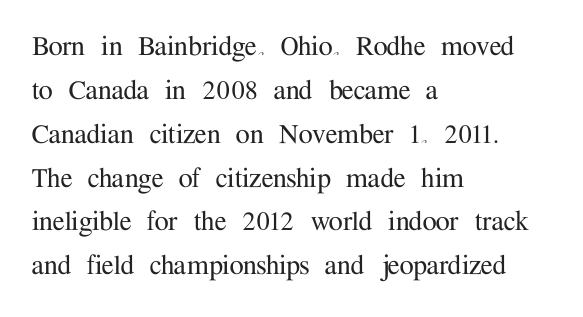
{"serif": "yes", "italic": "no", "width": "normal", "stroke_contrast": "medium", "x_height": "medium", "monospaced": "no", "underline": "no", "align": "left", "line_spacing": "normal", "line_spacing_ratio": 1.37, "letter_spacing": "normal", "letter_spacing_em": 0.0, "glyph_px": 32}
